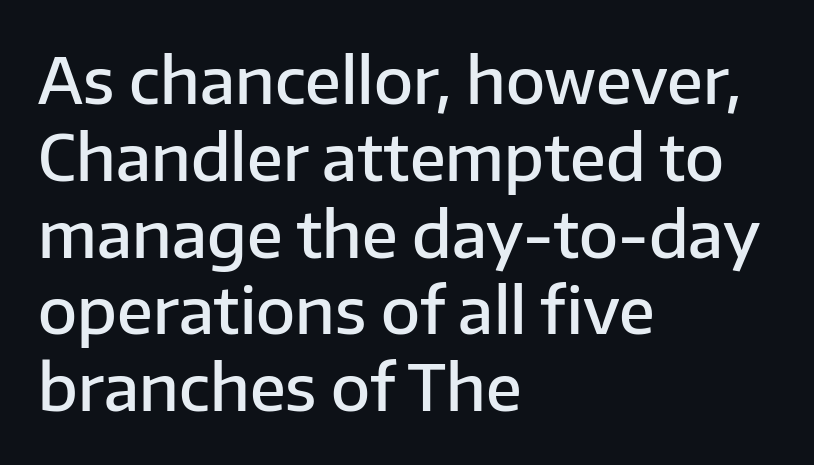
This sample has the flowing, uneven cadence of proportional lettering. Caption: standard tracking, unaltered. The font is running at a semibold setting, under full bold. Posture: straight, roman, zero tilt. Plain, unruled lines of type.
